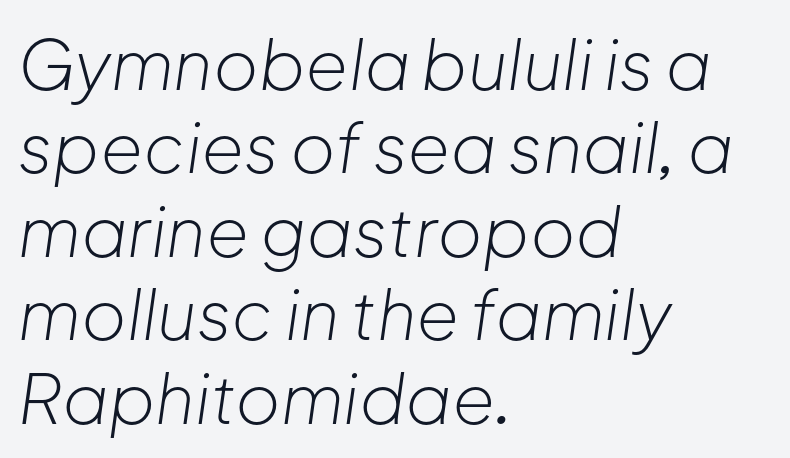
Q: Is the text bold? A: No.
Q: Is the text italic (slanted)? A: Yes, it leans right by about 8 degrees.
Q: Is the text underlined? A: No.
Q: How is the paragraph aligned? A: Left-aligned.
Q: Is the spacing between letters normal or unusually wide? A: Normal.
Q: Width (condensed, normal, or wide)? A: Normal.
Q: Stroke contrast? A: Low.
Q: x-height? A: Medium.
Q: Monospaced? A: No.
